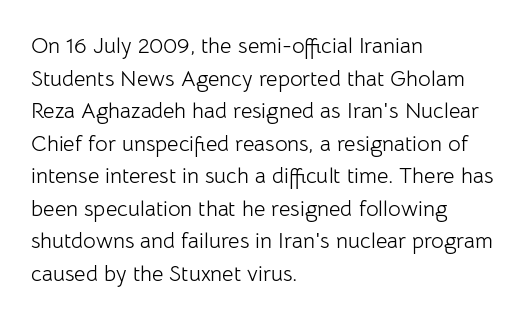
Q: Is the text bold? A: No.
Q: Is the text italic (slanted)? A: No, it is upright.
Q: Is the text underlined? A: No.
Q: How is the paragraph aligned? A: Left-aligned.
Q: Is the spacing between letters normal or unusually wide? A: Normal.
Q: Is the spacing between lines tight, normal or loose? A: Normal.
